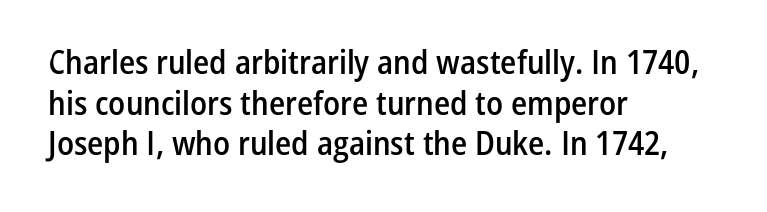
{"serif": "no", "italic": "no", "bold": "semi", "weight": "semibold", "width": "condensed", "stroke_contrast": "low", "x_height": "medium", "monospaced": "no", "underline": "no", "align": "left", "line_spacing_ratio": 1.23, "letter_spacing": "normal", "letter_spacing_em": 0.0, "glyph_px": 33}
